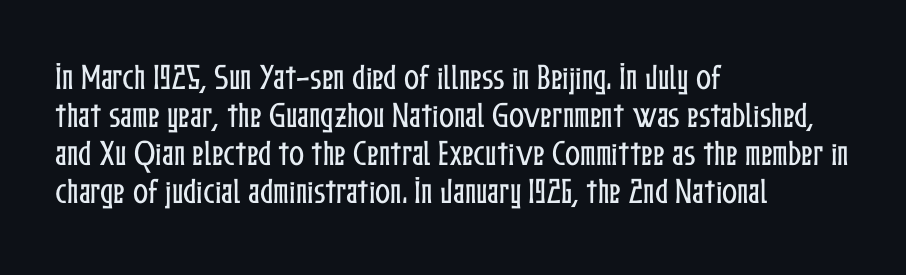
The image shows 28 px condensed type, upright; set left-aligned, normal line spacing (1.36x), normal letter spacing, not underlined; low stroke contrast and a medium x-height.
